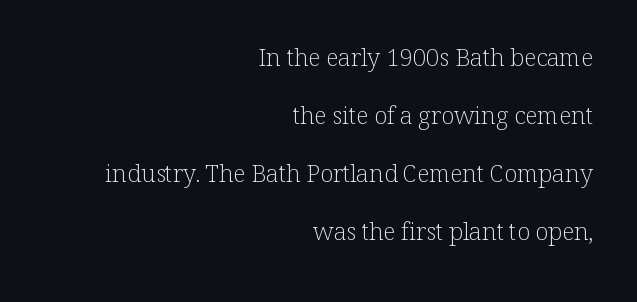
{"italic": "no", "bold": "no", "underline": "no", "align": "right", "line_spacing": "loose", "line_spacing_ratio": 2.41, "letter_spacing": "normal", "letter_spacing_em": 0.0, "glyph_px": 24}
